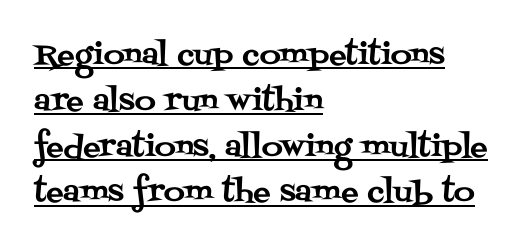
{"serif": "yes", "italic": "no", "width": "normal", "stroke_contrast": "medium", "x_height": "large", "monospaced": "no", "underline": "yes", "align": "left", "line_spacing": "normal", "line_spacing_ratio": 1.58, "letter_spacing": "normal", "letter_spacing_em": 0.0, "glyph_px": 29}
